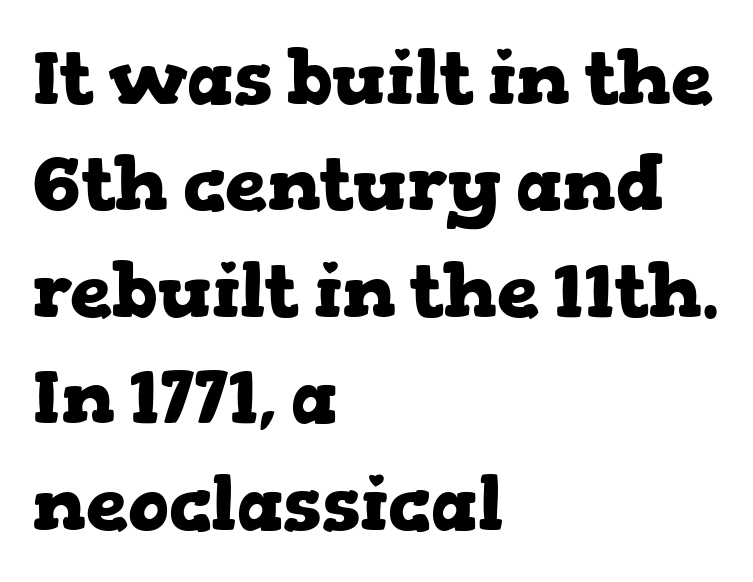
The words here are not underlined. Visually the block forms a straight wall on the left and a jagged coastline on the right. Nobody touched the tracking dial on this one. Chunky letters — that's bold for sure. Does the leading feel generous? No, just average. The letters advance in unequal steps, a hallmark of proportional type.
